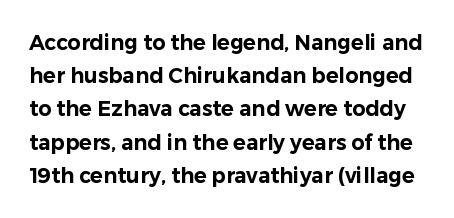
The tracking reads as untouched default to a designer's eye. Each new line begins a customary step beneath the previous one. Unmarked baselines from the first word to the last. The font's upright variant was chosen for this text.
